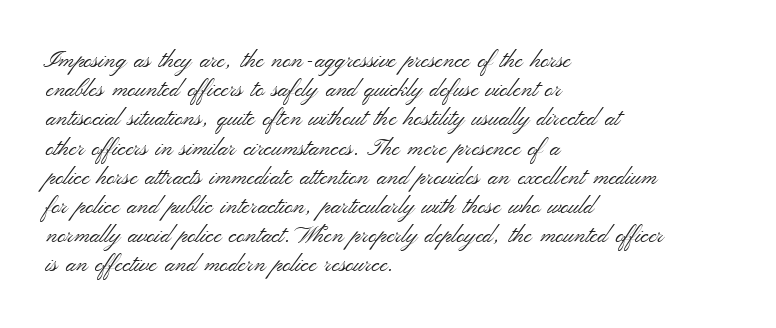
Nothing unusual about the tracking: characters are spaced as the font intends. Caption: multi-line text, flush left, ragged right. How would I describe the line gaps? Plain and ordinary. Unbolded letterforms with no extra heft.
